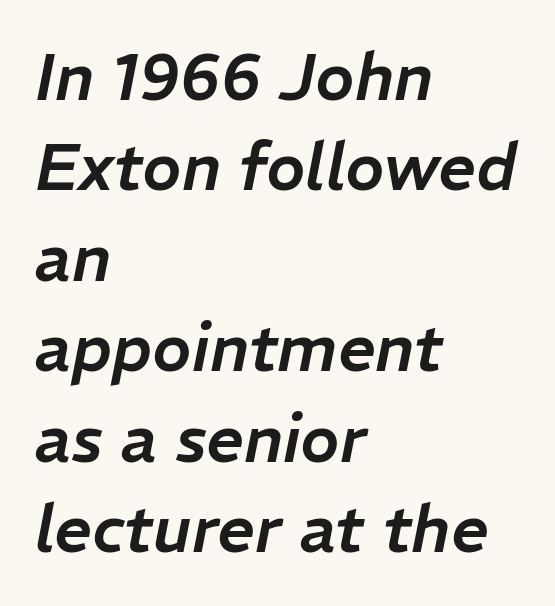
Is the type slanted? Yes — the strokes lean at a clear angle. How are the letters spaced? Ordinarily, with no added tracking. The words here are not underlined. These lines sit exactly where default settings would place them. Line beginnings align vertically; line endings do not. The face used here is proportionally spaced, like ordinary book or web type.
